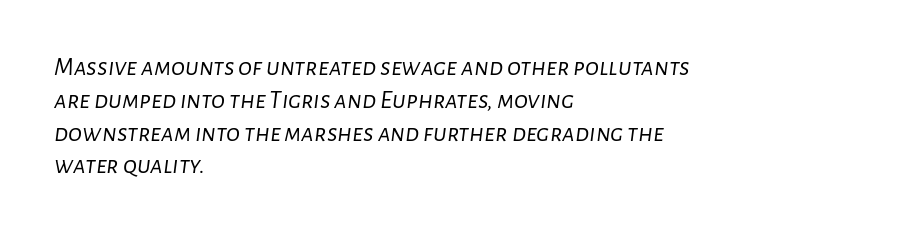
Q: Is the text bold? A: No.
Q: Is the text italic (slanted)? A: Yes, it leans right by about 7 degrees.
Q: Is the text underlined? A: No.
Q: How is the paragraph aligned? A: Left-aligned.
Q: Is the spacing between letters normal or unusually wide? A: Normal.
Q: Is the spacing between lines tight, normal or loose? A: Normal.
